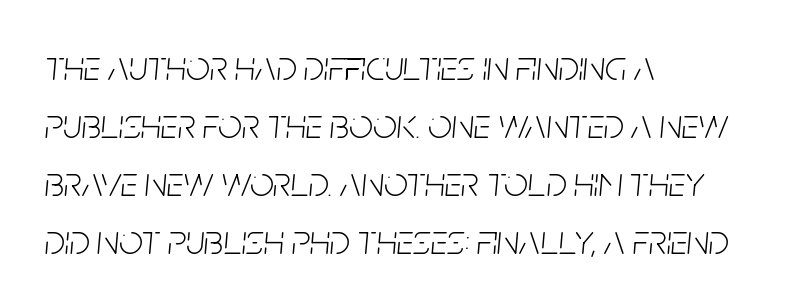
The image shows 42 px light, condensed type, italic (leaning right); set left-aligned, normal line spacing (1.38x), normal letter spacing, not underlined; low stroke contrast and a large x-height.
